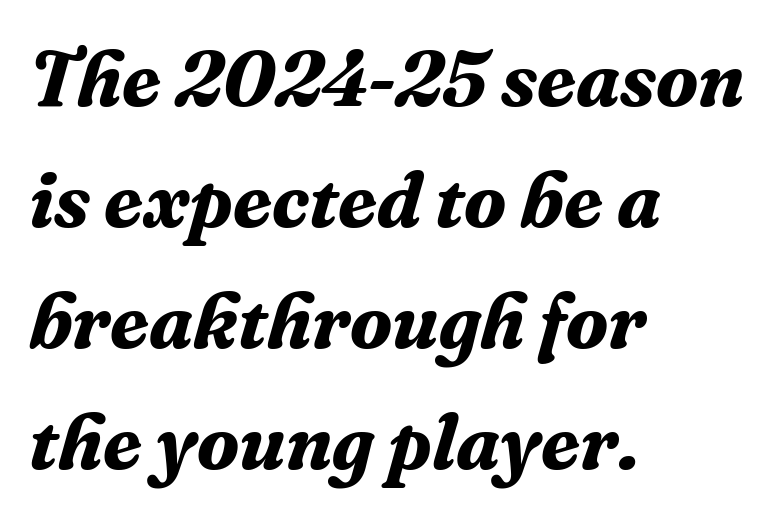
The image shows 78 px bold serif type, italic (leaning right); set left-aligned, normal line spacing (1.55x), normal letter spacing, not underlined; medium stroke contrast and a medium x-height.
